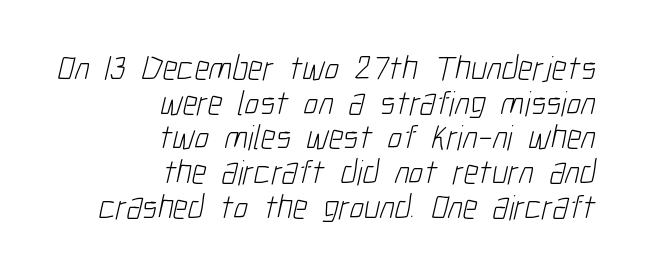
{"serif": "no", "bold": "no", "weight": "light", "width": "condensed", "stroke_contrast": "low", "x_height": "medium", "monospaced": "no", "underline": "no", "align": "right", "line_spacing": "tight", "line_spacing_ratio": 0.99, "letter_spacing": "normal", "letter_spacing_em": 0.0, "glyph_px": 35}
